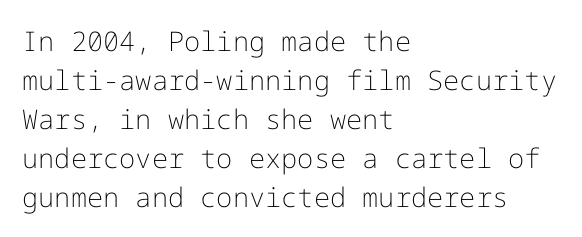
Q: Is the text bold? A: No.
Q: Is the text italic (slanted)? A: No, it is upright.
Q: Is the text underlined? A: No.
Q: How is the paragraph aligned? A: Left-aligned.
Q: Is the spacing between letters normal or unusually wide? A: Normal.
Q: Is the spacing between lines tight, normal or loose? A: Normal.
